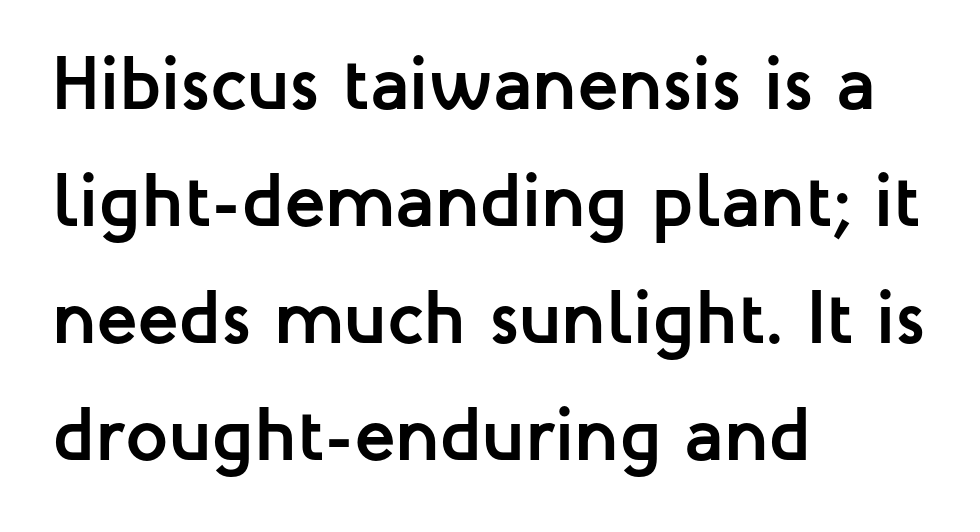
Q: Is the text bold? A: Yes.
Q: Is the text italic (slanted)? A: No, it is upright.
Q: Is the typeface a serif or a sans-serif typeface? A: Sans-serif.
Q: Is the text underlined? A: No.
Q: How is the paragraph aligned? A: Left-aligned.
Q: Is the spacing between letters normal or unusually wide? A: Normal.
Q: Is the spacing between lines tight, normal or loose? A: Normal.
Q: Width (condensed, normal, or wide)? A: Normal.
Q: Stroke contrast? A: Low.
Q: x-height? A: Medium.
Q: Monospaced? A: No.
